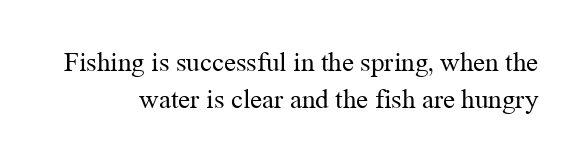
Q: Is the text bold? A: No.
Q: Is the text italic (slanted)? A: No, it is upright.
Q: Is the text underlined? A: No.
Q: Is the spacing between letters normal or unusually wide? A: Normal.
Q: Is the spacing between lines tight, normal or loose? A: Normal.
